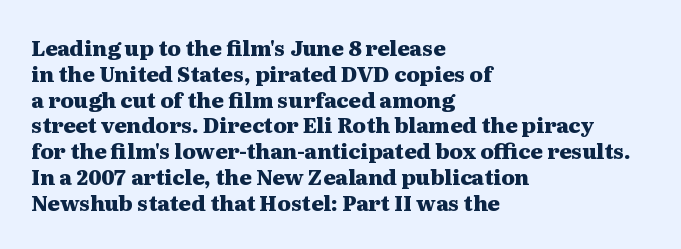
The image shows 21 px bold type, upright; set left-aligned, line spacing 1.23x, normal letter spacing, not underlined.
